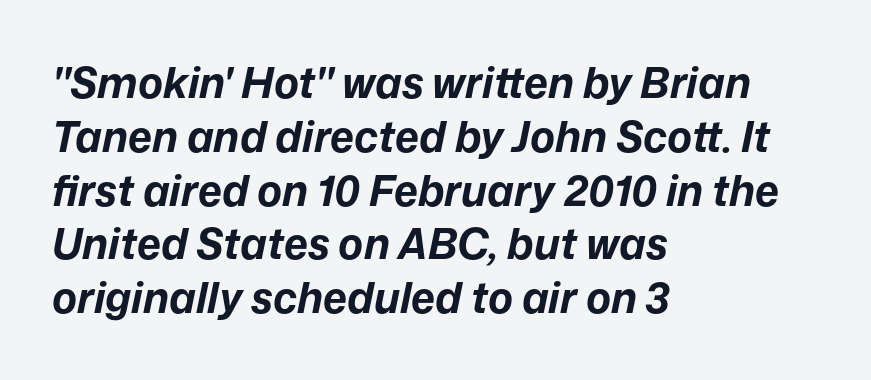
Honestly, the row spacing looks completely unremarkable. Slanted lettering throughout. The rendering uses natural spacing where letterforms have individual widths. Compared with a centered layout, this one pins lines to the left instead. Letter spacing: default.
